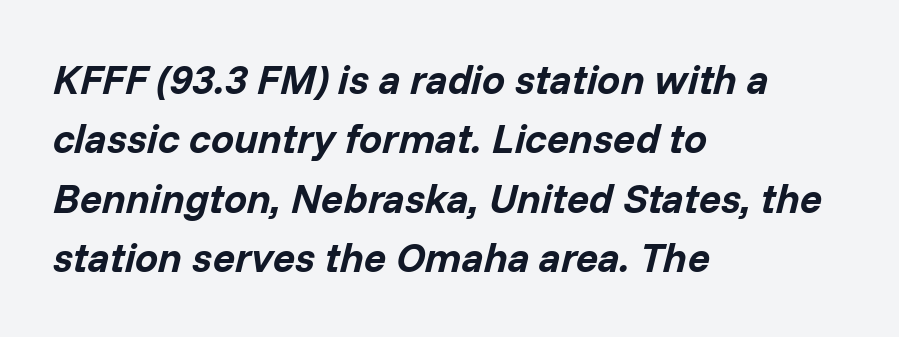
These lines sit exactly where default settings would place them. Style check: oblique. Spacing verdict: proportional, widths tailored to each character. The glyphs have the mass of a bold cut. Spacing between characters is what you'd get straight out of the box.
